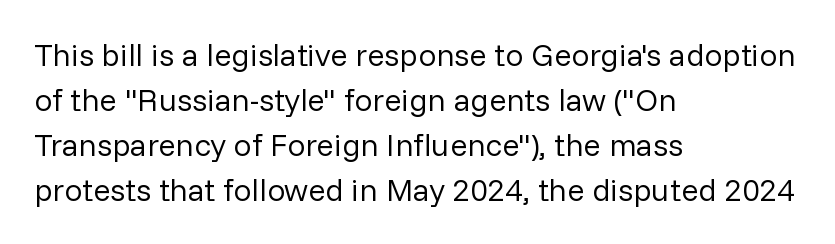
Q: Is the text bold? A: No.
Q: Is the text italic (slanted)? A: No, it is upright.
Q: Is the typeface a serif or a sans-serif typeface? A: Sans-serif.
Q: Is the text underlined? A: No.
Q: How is the paragraph aligned? A: Left-aligned.
Q: Is the spacing between letters normal or unusually wide? A: Normal.
Q: Is the spacing between lines tight, normal or loose? A: Normal.
Q: Width (condensed, normal, or wide)? A: Normal.
Q: Stroke contrast? A: Low.
Q: x-height? A: Medium.
Q: Monospaced? A: No.
